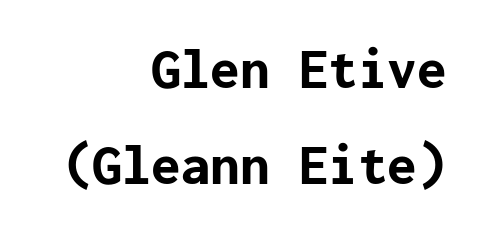
Q: Is the text bold? A: Yes.
Q: Is the text italic (slanted)? A: No, it is upright.
Q: Is the typeface a serif or a sans-serif typeface? A: Sans-serif.
Q: Is the text underlined? A: No.
Q: How is the paragraph aligned? A: Right-aligned.
Q: Is the spacing between letters normal or unusually wide? A: Normal.
Q: Is the spacing between lines tight, normal or loose? A: Normal.
Q: Width (condensed, normal, or wide)? A: Normal.
Q: Stroke contrast? A: Low.
Q: x-height? A: Medium.
